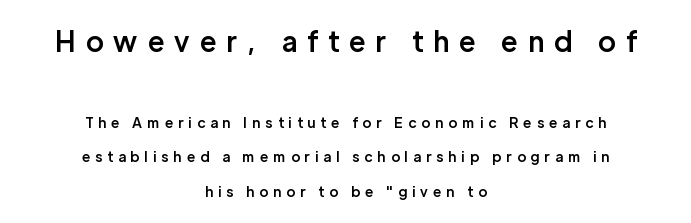
If you measured baseline to baseline, you'd find a long distance. Anything drawn beneath the words? Only blank space. Is there any slant? The stems are plumb. What kind of face is this? One without serifs — a sans.
